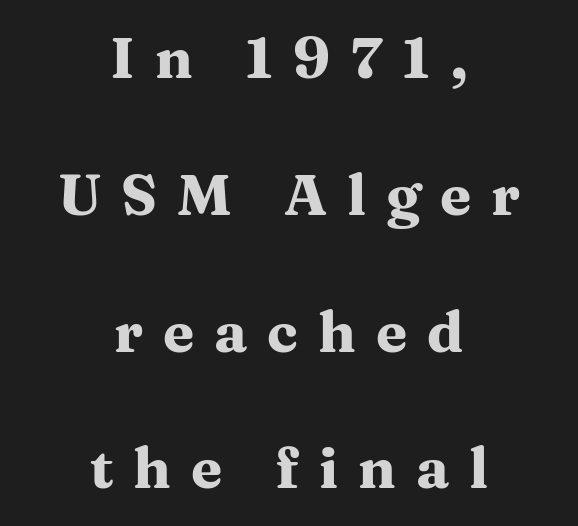
The image shows 57 px heavy, wide serif type, upright; set centered, loose line spacing (2.4x), unusually wide letter spacing (+0.35 em), not underlined; medium stroke contrast and a medium x-height.
